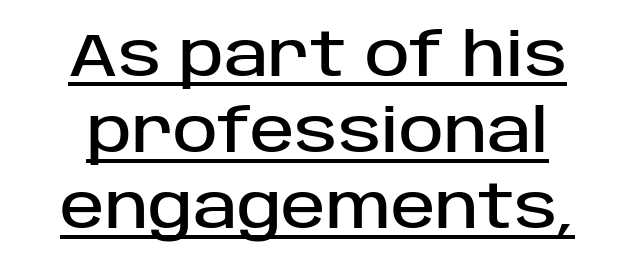
The characters display no serif detailing; their extremities are plain. The tracking reads as untouched default to a designer's eye. You can tell it's not italic because the verticals are truly vertical. Each new line begins a customary step beneath the previous one. Do the characters align in a grid? No, the font is proportional. Like a heading marked for emphasis, these lines bear an underscore.
